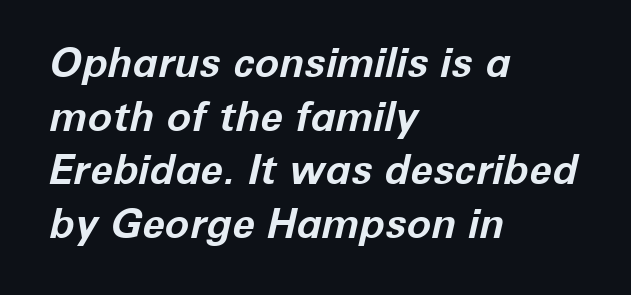
The image shows 41 px bold type, italic (leaning right); set left-aligned, normal line spacing (1.31x), normal letter spacing, not underlined; low stroke contrast and a medium x-height.
